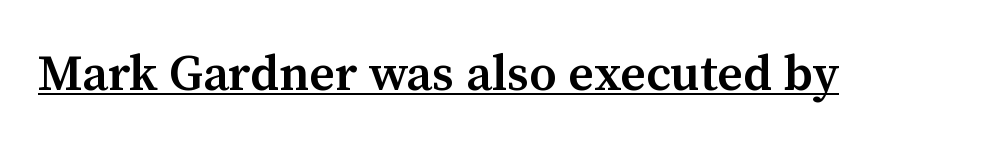
{"serif": "yes", "italic": "no", "bold": "semi", "weight": "semibold", "width": "normal", "stroke_contrast": "medium", "x_height": "medium", "monospaced": "no", "underline": "yes", "letter_spacing": "normal", "letter_spacing_em": 0.0, "glyph_px": 50}
